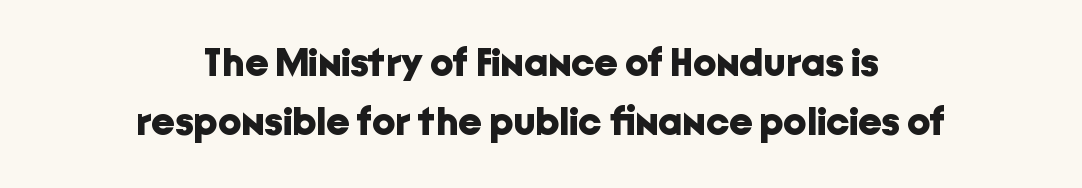
Q: Is the text bold? A: Yes.
Q: Is the text italic (slanted)? A: No, it is upright.
Q: Is the typeface a serif or a sans-serif typeface? A: Sans-serif.
Q: Is the text underlined? A: No.
Q: How is the paragraph aligned? A: Centered.
Q: Is the spacing between letters normal or unusually wide? A: Normal.
Q: Is the spacing between lines tight, normal or loose? A: Normal.
Q: Width (condensed, normal, or wide)? A: Normal.
Q: Stroke contrast? A: Low.
Q: x-height? A: Medium.
Q: Monospaced? A: No.
